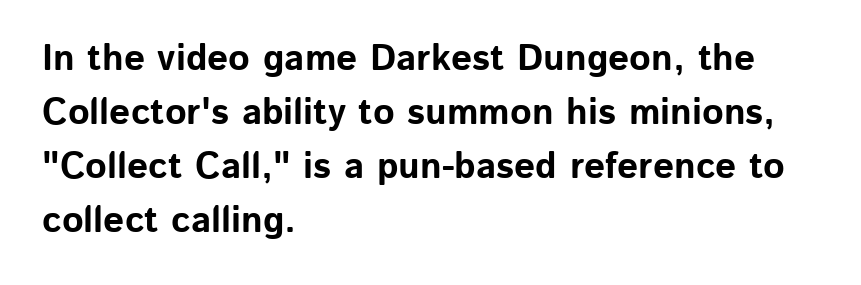
The image shows 37 px bold sans-serif type, upright; set left-aligned, normal line spacing (1.46x), normal letter spacing, not underlined; low stroke contrast and a medium x-height.
